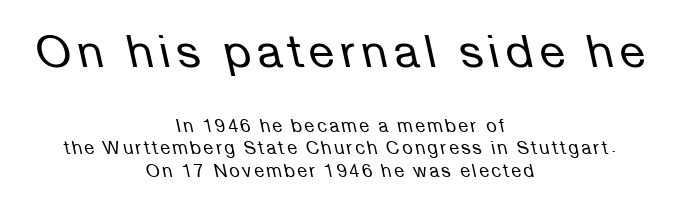
Q: Is the text bold? A: No.
Q: Is the text italic (slanted)? A: Yes, it leans left by about 12 degrees.
Q: Is the text underlined? A: No.
Q: How is the paragraph aligned? A: Centered.
Q: Is the spacing between lines tight, normal or loose? A: Normal.
Q: Which block of text is set in a larger size, the first (top) or the second (bottom)? A: The first (top) one.
Q: Width (condensed, normal, or wide)? A: Normal.
Q: Stroke contrast? A: Low.
Q: x-height? A: Medium.
Q: Monospaced? A: No.
